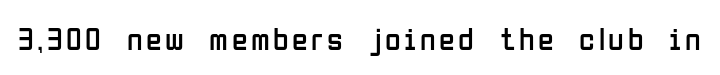
The image shows 32 px regular-weight, condensed sans-serif type, upright; set not underlined; low stroke contrast and a medium x-height.
